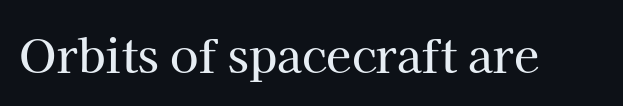
The image shows 46 px serif type, upright; set normal letter spacing, not underlined; high stroke contrast and a medium x-height.
